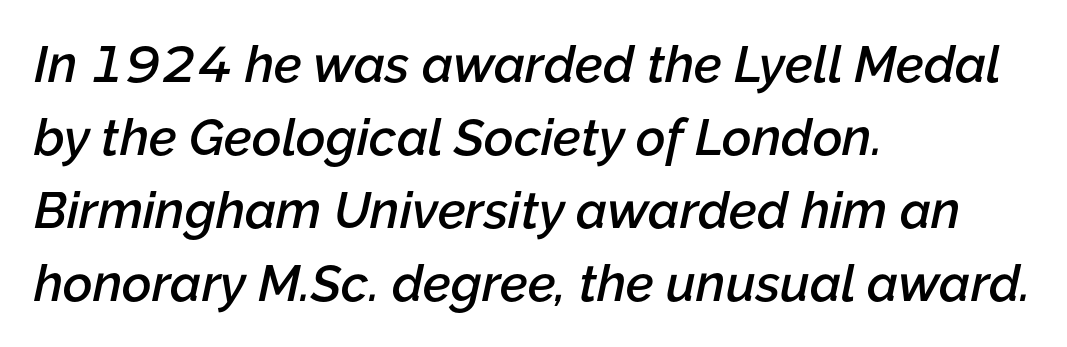
It's the slanting kind of type. Any mark beneath the type? The region is blank. Students, this is semibold: more ink than regular, less than bold. Evenly set lines give the paragraph a standard silhouette. Where is the straight margin? On the left. Inter-character spacing is left at the font's built-in metrics.
